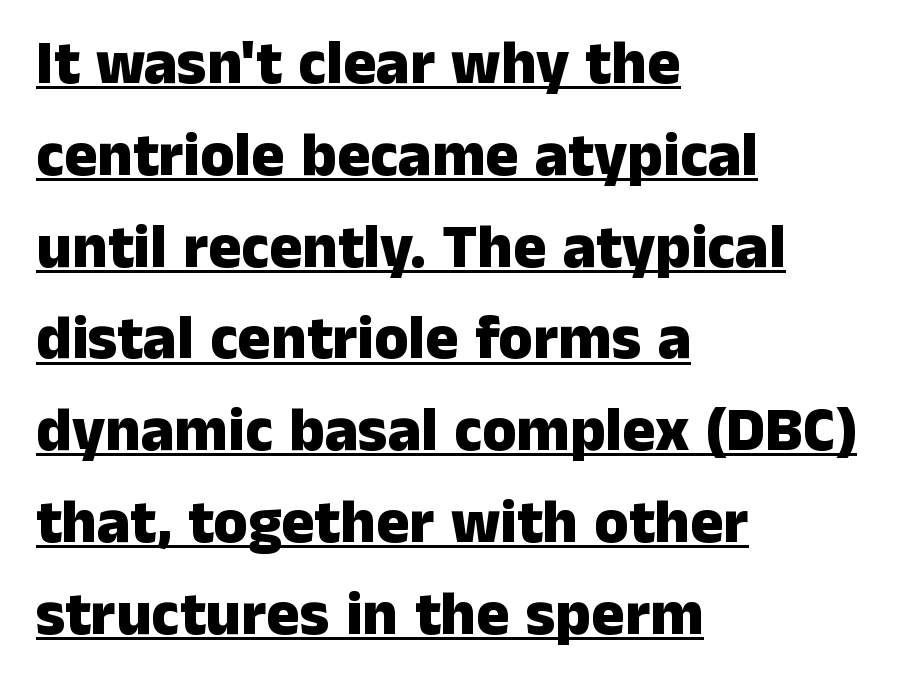
{"serif": "no", "italic": "no", "bold": "yes", "weight": "heavy", "width": "normal", "stroke_contrast": "low", "x_height": "medium", "monospaced": "no", "underline": "yes", "align": "left", "line_spacing": "normal", "line_spacing_ratio": 1.48, "letter_spacing": "normal", "letter_spacing_em": 0.0, "glyph_px": 62}
